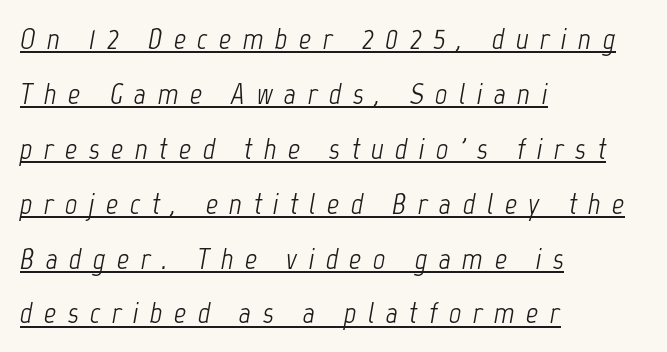
Quick note: italic. This sample carries an underscore along the baseline area. Line starts are locked; line ends wander. The letters advance in unequal steps, a hallmark of proportional type.
